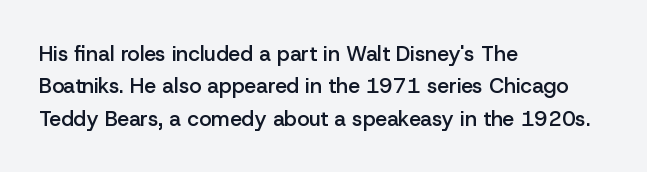
{"italic": "no", "bold": "semi", "underline": "no", "align": "left", "line_spacing": "normal", "line_spacing_ratio": 1.54, "letter_spacing": "normal", "letter_spacing_em": 0.0, "glyph_px": 21}
